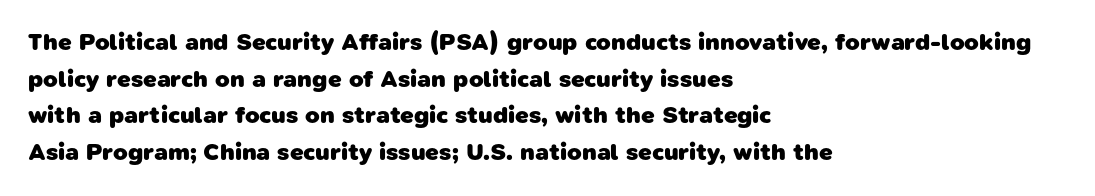
You'd pick this weight for a headline — it's a proper bold. Rule under the text: the space is simply empty. Caption: multi-line text, flush left, ragged right. One glance says typical: line gaps are just what's usual. Honestly, the letter spacing is just normal — you wouldn't notice it.
